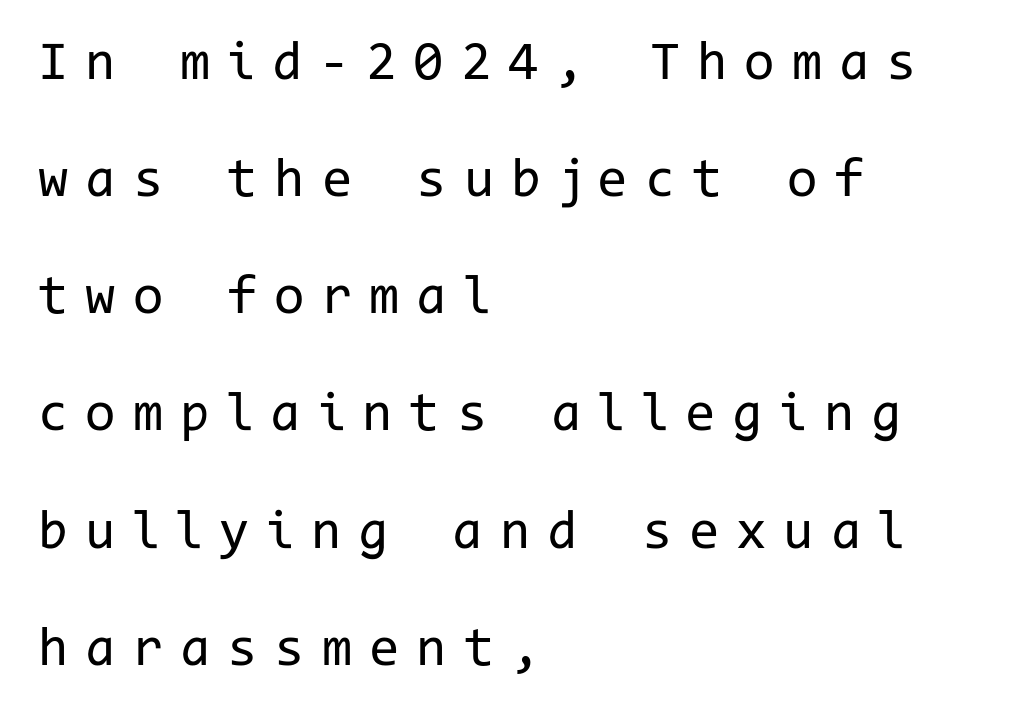
The image shows 55 px regular-weight sans-serif type, upright, monospaced; set left-aligned, loose line spacing (2.13x), unusually wide letter spacing (+0.31 em), not underlined; low stroke contrast and a medium x-height.
